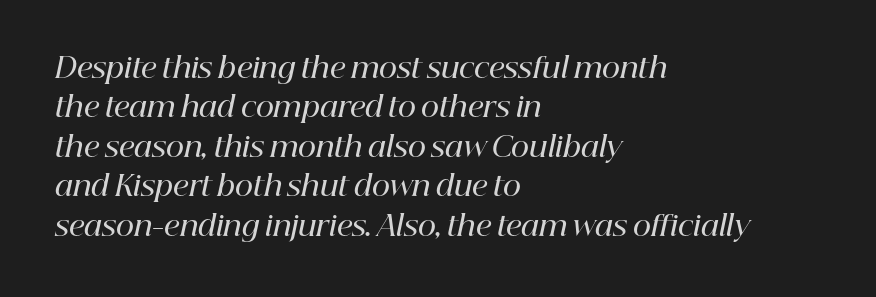
Q: Is the text bold? A: Semi-bold.
Q: Is the text italic (slanted)? A: Yes, it leans right by about 12 degrees.
Q: Is the typeface a serif or a sans-serif typeface? A: Serif.
Q: Is the text underlined? A: No.
Q: How is the paragraph aligned? A: Left-aligned.
Q: Is the spacing between letters normal or unusually wide? A: Normal.
Q: Is the spacing between lines tight, normal or loose? A: Normal.
Q: Width (condensed, normal, or wide)? A: Normal.
Q: Stroke contrast? A: High.
Q: x-height? A: Medium.
Q: Monospaced? A: No.
